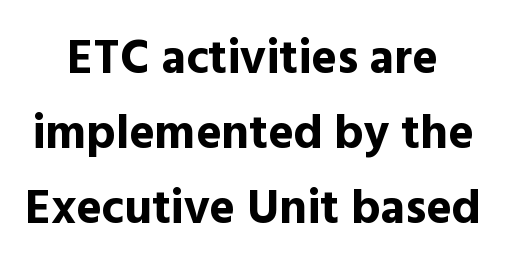
{"serif": "no", "italic": "no", "bold": "yes", "weight": "bold", "width": "normal", "x_height": "medium", "monospaced": "no", "underline": "no", "align": "center", "line_spacing": "normal", "line_spacing_ratio": 1.56, "letter_spacing": "normal", "letter_spacing_em": 0.0, "glyph_px": 48}
